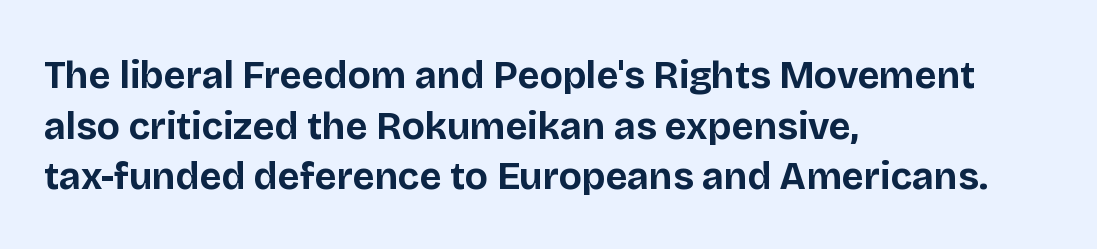
This sample has the flowing, uneven cadence of proportional lettering. The specimen reads as upright at a glance. These lines keep a tight, regular rhythm from letter to letter. I'd call this a sans setting — the letters go barefoot. In terms of leading, this rendering sits right in the middle.
